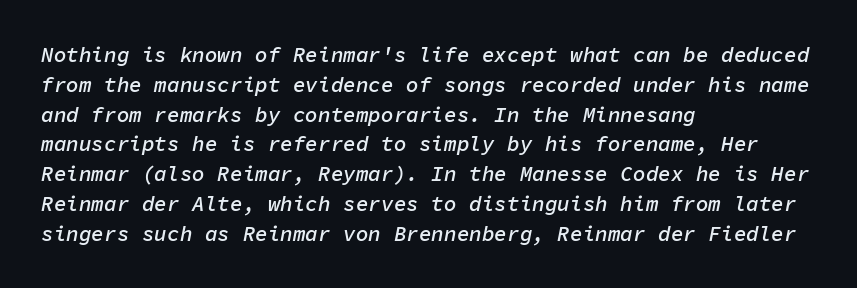
Q: Is the text bold? A: Semi-bold.
Q: Is the text italic (slanted)? A: Yes, it leans right by about 11 degrees.
Q: Is the text underlined? A: No.
Q: How is the paragraph aligned? A: Left-aligned.
Q: Is the spacing between letters normal or unusually wide? A: Normal.
Q: Is the spacing between lines tight, normal or loose? A: Normal.
